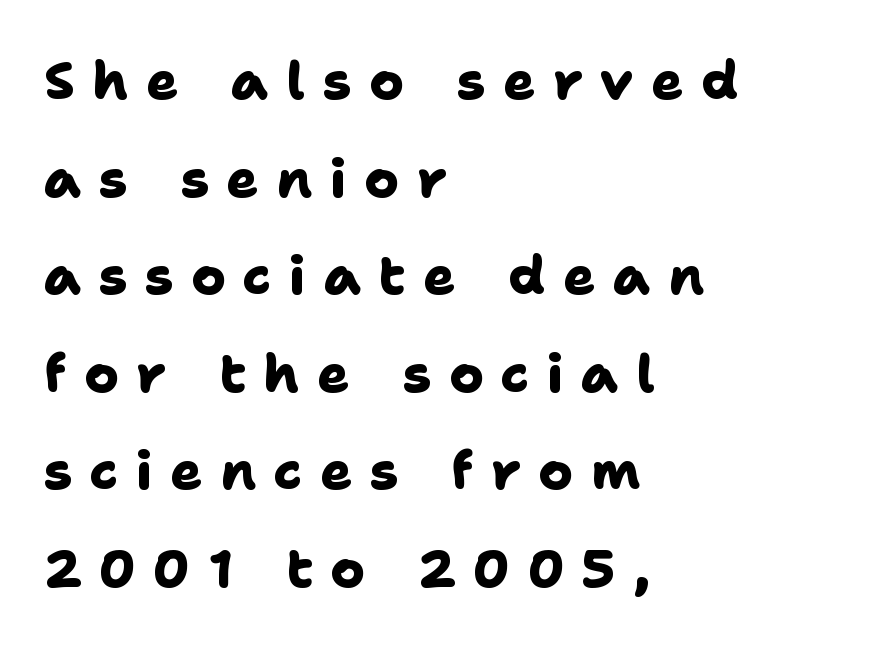
Q: Is the text bold? A: Yes.
Q: Is the typeface a serif or a sans-serif typeface? A: Sans-serif.
Q: Is the text underlined? A: No.
Q: How is the paragraph aligned? A: Left-aligned.
Q: Is the spacing between letters normal or unusually wide? A: Unusually wide.
Q: Width (condensed, normal, or wide)? A: Normal.
Q: Stroke contrast? A: Low.
Q: x-height? A: Medium.
Q: Monospaced? A: No.
